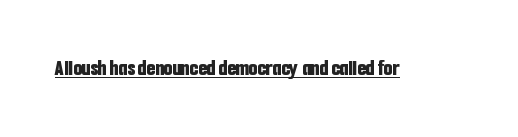
{"italic": "no", "bold": "yes", "underline": "yes", "letter_spacing": "normal", "letter_spacing_em": 0.0, "glyph_px": 22}
